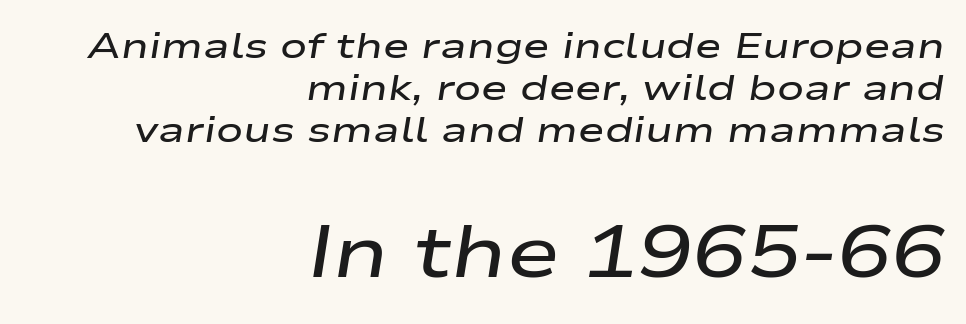
The image shows 72 px semibold, wide type, italic (leaning right); set right-aligned, line spacing 1.16x, normal letter spacing, not underlined; the second (bottom) block is 2.0x larger; low stroke contrast and a medium x-height.
